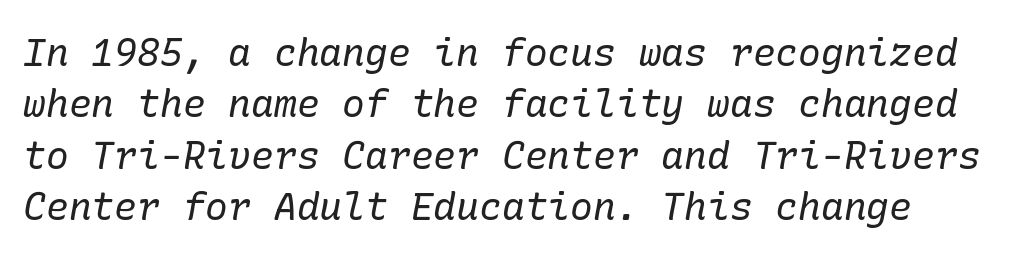
Leading: standard. Beneath every word, the page is bare. How are the letters spaced? Ordinarily, with no added tracking. Italic? Definitely — the glyphs are oblique.
